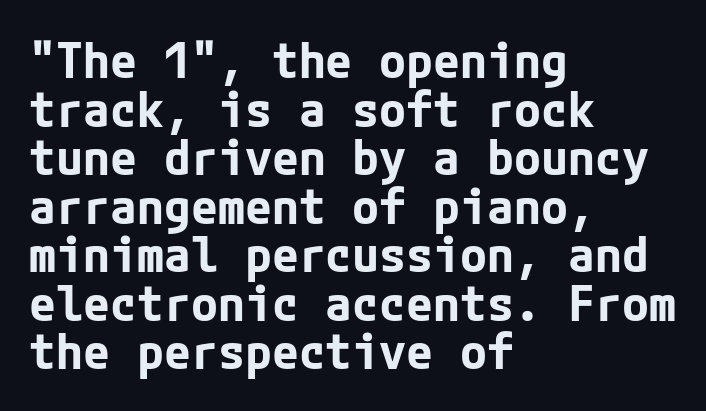
The image shows 49 px bold sans-serif type, upright; set left-aligned, tight line spacing (0.99x), normal letter spacing, not underlined; low stroke contrast and a medium x-height.
